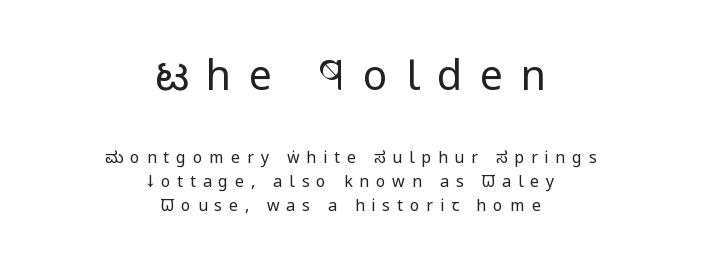
The image shows 41 px regular-weight, condensed sans-serif type, upright; set centered, normal line spacing (1.53x), unusually wide letter spacing (+0.43 em), not underlined; the first (top) block is 2.56x larger; low stroke contrast and a large x-height.
